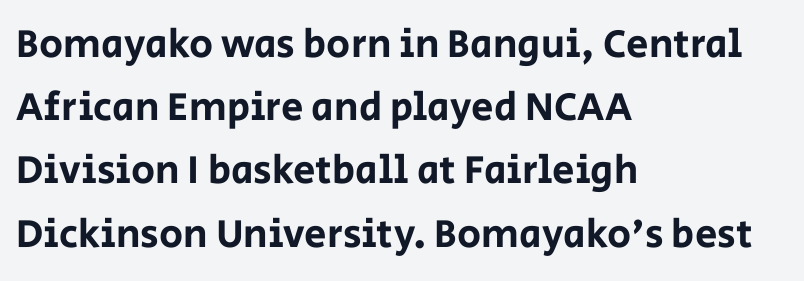
Q: Is the text italic (slanted)? A: No, it is upright.
Q: Is the typeface a serif or a sans-serif typeface? A: Sans-serif.
Q: Is the text underlined? A: No.
Q: How is the paragraph aligned? A: Left-aligned.
Q: Is the spacing between letters normal or unusually wide? A: Normal.
Q: Is the spacing between lines tight, normal or loose? A: Normal.
Q: Width (condensed, normal, or wide)? A: Normal.
Q: Stroke contrast? A: Low.
Q: x-height? A: Large.
Q: Monospaced? A: No.
